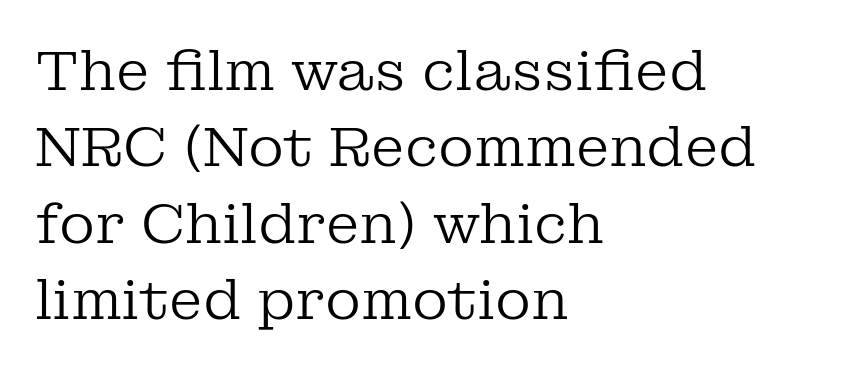
Only glyphs here, with clear space below each row. The gaps between neighbouring characters are ordinary and unremarkable. Proportional: the letters do not fall into vertical columns. Ascenders rise straight up at ninety degrees. One glance says typical: line gaps are just what's usual.
